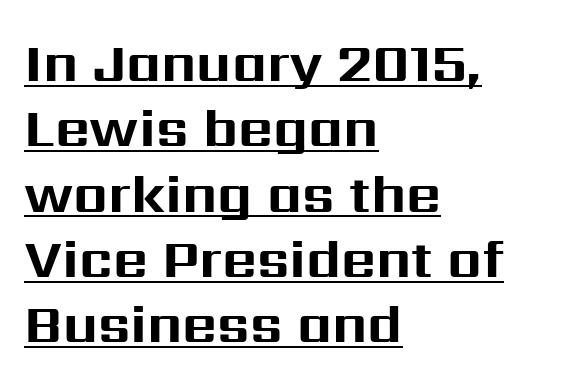
Q: Is the text bold? A: Yes.
Q: Is the text italic (slanted)? A: No, it is upright.
Q: Is the typeface a serif or a sans-serif typeface? A: Sans-serif.
Q: Is the text underlined? A: Yes.
Q: How is the paragraph aligned? A: Left-aligned.
Q: Is the spacing between letters normal or unusually wide? A: Normal.
Q: Width (condensed, normal, or wide)? A: Normal.
Q: Stroke contrast? A: Medium.
Q: x-height? A: Medium.
Q: Monospaced? A: No.
